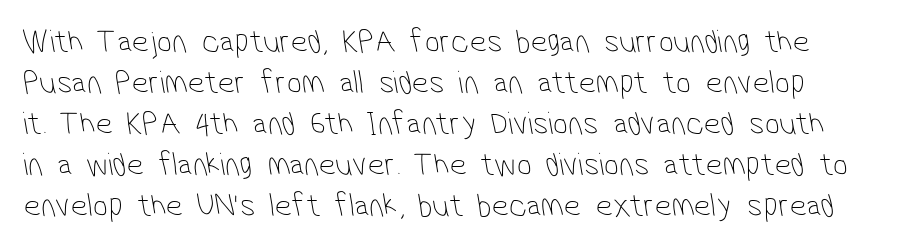
Q: Is the text bold? A: No.
Q: Is the typeface a serif or a sans-serif typeface? A: Sans-serif.
Q: Is the text underlined? A: No.
Q: Is the spacing between letters normal or unusually wide? A: Normal.
Q: Width (condensed, normal, or wide)? A: Condensed.
Q: Stroke contrast? A: Low.
Q: x-height? A: Medium.
Q: Monospaced? A: No.
